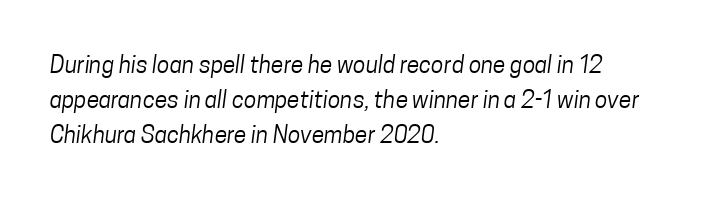
The string is rendered with underlining switched off. Each line starts at the same left margin while the right side varies. Quick note: interline space is typical. Stems and bowls with no extra thickness — not bold.
